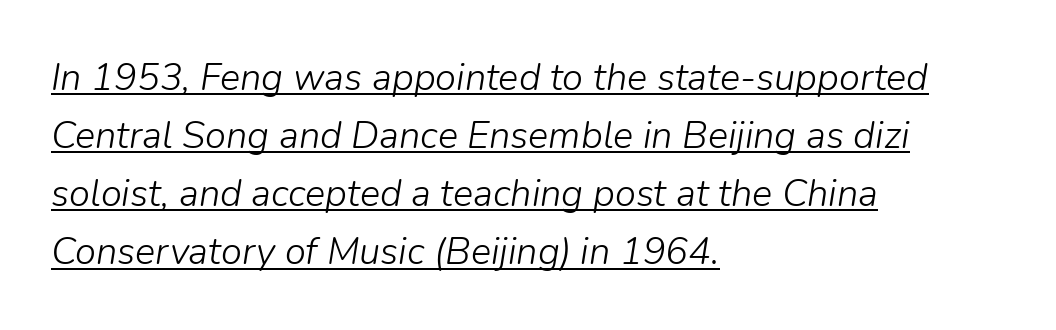
Q: Is the text bold? A: No.
Q: Is the text italic (slanted)? A: Yes, it leans right by about 9 degrees.
Q: Is the text underlined? A: Yes.
Q: How is the paragraph aligned? A: Left-aligned.
Q: Is the spacing between letters normal or unusually wide? A: Normal.
Q: Is the spacing between lines tight, normal or loose? A: Normal.
Q: Width (condensed, normal, or wide)? A: Normal.
Q: Stroke contrast? A: Low.
Q: x-height? A: Medium.
Q: Monospaced? A: No.
